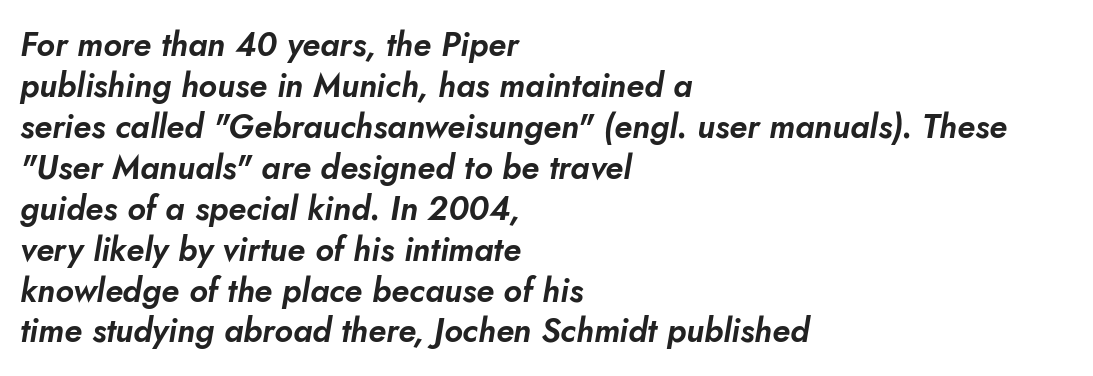
{"italic": "yes", "lean": "right", "slant_degrees": 10, "width": "normal", "stroke_contrast": "low", "x_height": "small", "monospaced": "no", "underline": "no", "align": "left", "line_spacing_ratio": 1.24, "letter_spacing": "normal", "letter_spacing_em": 0.0, "glyph_px": 33}
